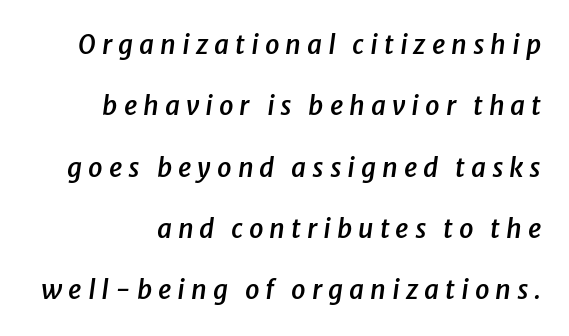
Q: Is the text bold? A: Semi-bold.
Q: Is the text italic (slanted)? A: Yes, it leans right by about 8 degrees.
Q: Is the text underlined? A: No.
Q: Is the spacing between letters normal or unusually wide? A: Unusually wide.
Q: Is the spacing between lines tight, normal or loose? A: Loose.
